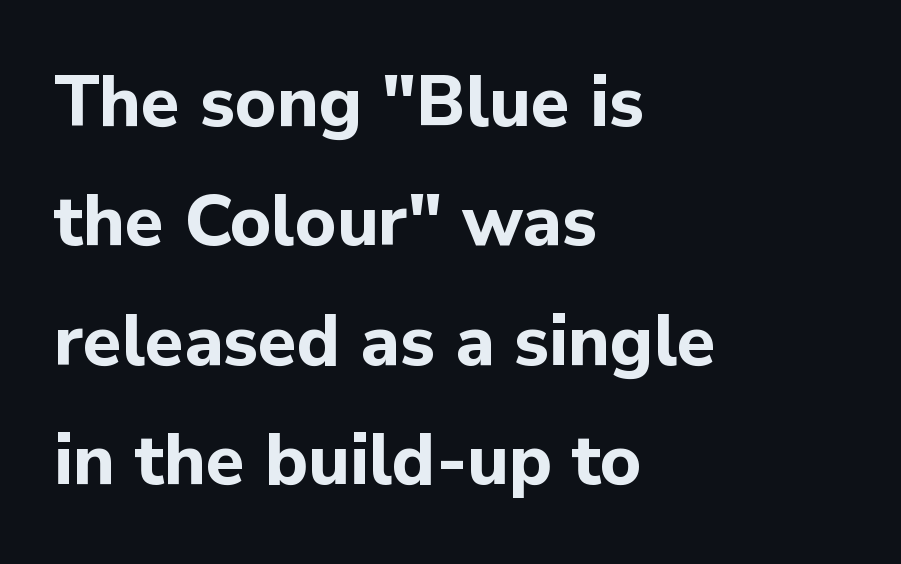
Q: Is the text bold? A: Yes.
Q: Is the text italic (slanted)? A: No, it is upright.
Q: Is the typeface a serif or a sans-serif typeface? A: Sans-serif.
Q: Is the text underlined? A: No.
Q: How is the paragraph aligned? A: Left-aligned.
Q: Is the spacing between letters normal or unusually wide? A: Normal.
Q: Is the spacing between lines tight, normal or loose? A: Normal.
Q: Width (condensed, normal, or wide)? A: Normal.
Q: Stroke contrast? A: Low.
Q: x-height? A: Medium.
Q: Monospaced? A: No.
